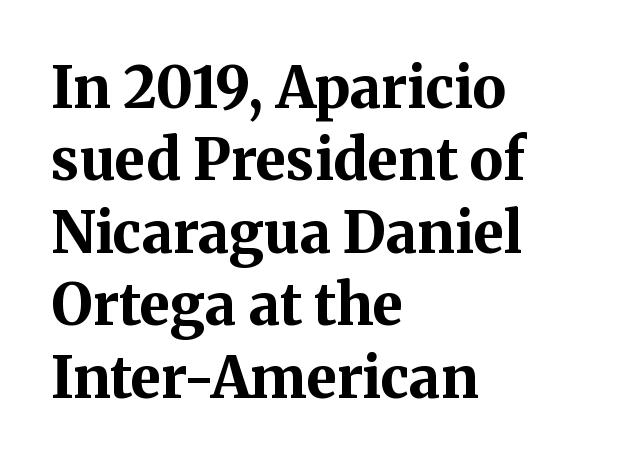
The image shows 57 px bold serif type, upright; set left-aligned, normal line spacing (1.27x), normal letter spacing, not underlined; medium stroke contrast and a medium x-height.
